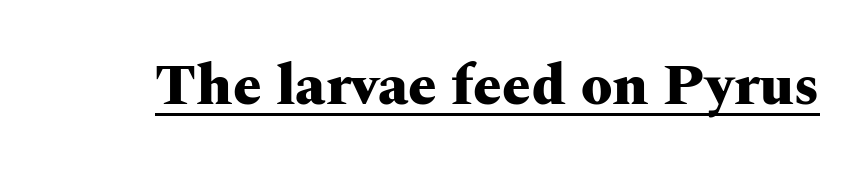
Q: Is the text bold? A: Yes.
Q: Is the text italic (slanted)? A: No, it is upright.
Q: Is the typeface a serif or a sans-serif typeface? A: Serif.
Q: Is the text underlined? A: Yes.
Q: Is the spacing between letters normal or unusually wide? A: Normal.
Q: Width (condensed, normal, or wide)? A: Wide.
Q: Stroke contrast? A: Medium.
Q: x-height? A: Medium.
Q: Monospaced? A: No.
